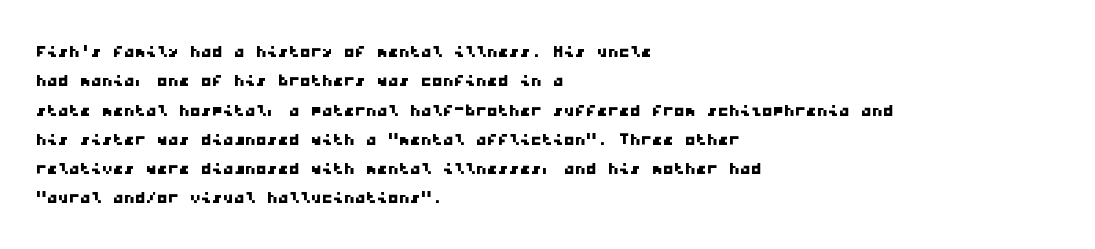
The type is set solid horizontally, with unmodified tracking. The lines in this sample share a left origin and differ only in where they stop. Baseline-to-baseline distance is the conventional proportion of letter height. Type without underlining.
